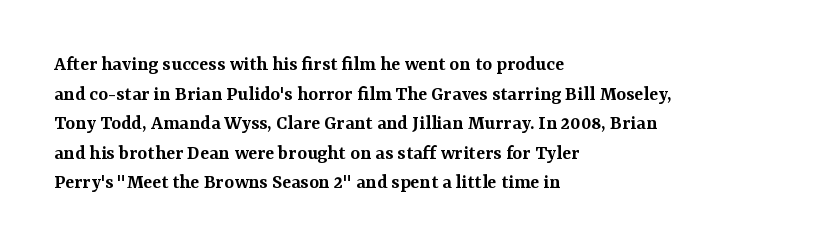
{"italic": "no", "bold": "semi", "underline": "no", "align": "left", "line_spacing": "normal", "line_spacing_ratio": 1.41, "letter_spacing": "normal", "letter_spacing_em": 0.0, "glyph_px": 21}
